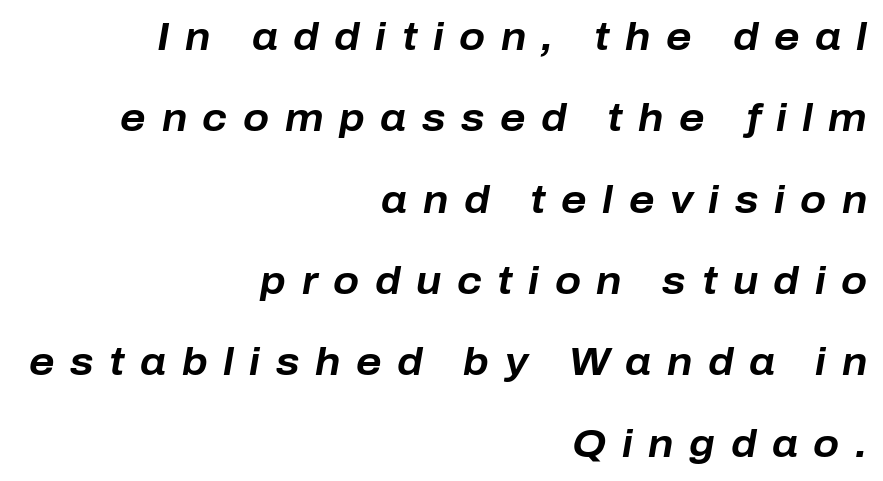
The image shows 38 px bold type, italic (leaning right); set right-aligned, loose line spacing (2.14x), unusually wide letter spacing (+0.41 em), not underlined; low stroke contrast and a medium x-height.
